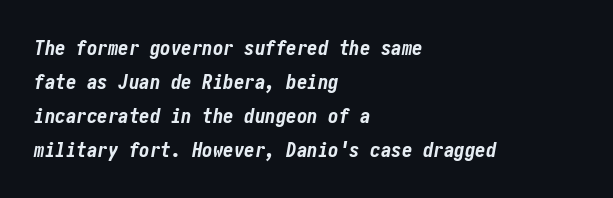
The image shows 21 px bold type, italic (leaning right); set left-aligned, normal line spacing (1.62x), normal letter spacing, not underlined.
